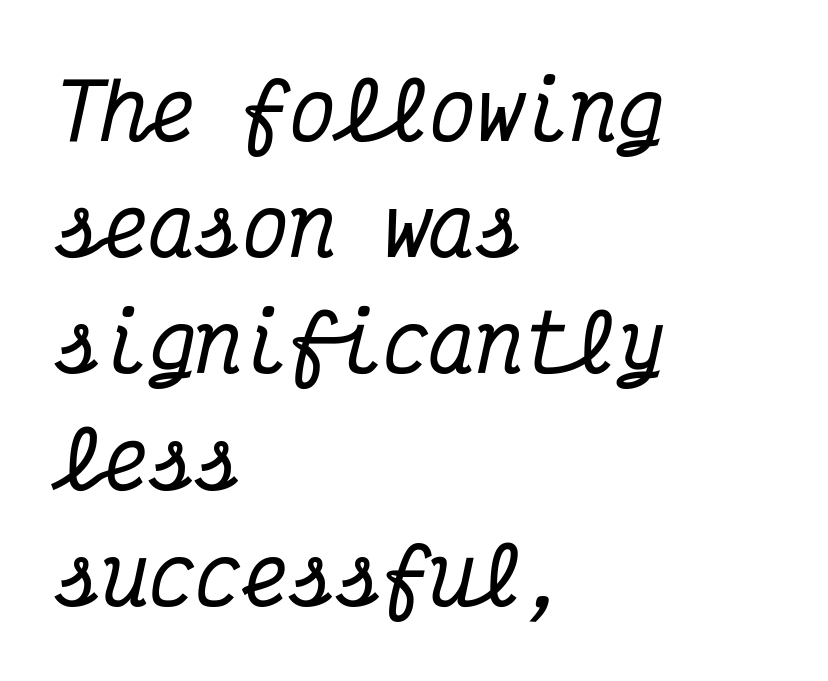
The image shows 78 px condensed serif type, italic (leaning right), monospaced; set left-aligned, normal line spacing (1.49x), normal letter spacing, not underlined; medium stroke contrast and a medium x-height.
